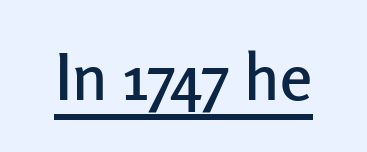
{"serif": "no", "italic": "no", "width": "normal", "stroke_contrast": "low", "x_height": "medium", "monospaced": "no", "underline": "yes", "letter_spacing": "normal", "letter_spacing_em": 0.0, "glyph_px": 65}
